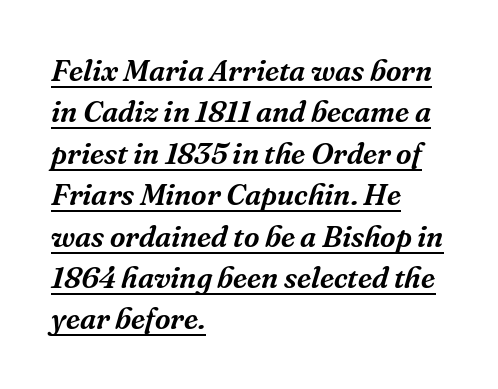
Q: Is the text italic (slanted)? A: Yes, it leans right by about 16 degrees.
Q: Is the typeface a serif or a sans-serif typeface? A: Serif.
Q: Is the text underlined? A: Yes.
Q: How is the paragraph aligned? A: Left-aligned.
Q: Is the spacing between letters normal or unusually wide? A: Normal.
Q: Is the spacing between lines tight, normal or loose? A: Normal.
Q: Width (condensed, normal, or wide)? A: Normal.
Q: Stroke contrast? A: Medium.
Q: x-height? A: Medium.
Q: Monospaced? A: No.
